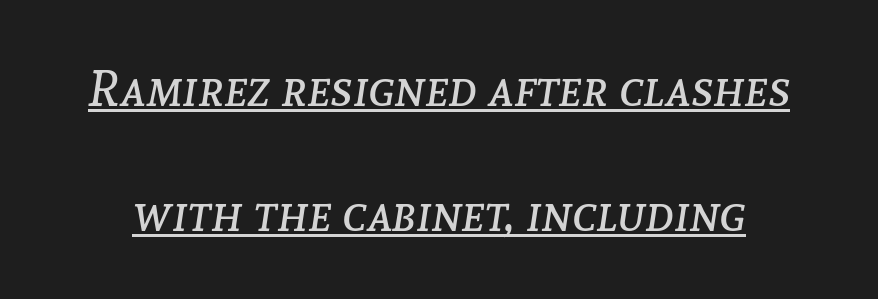
{"italic": "yes", "lean": "right", "slant_degrees": 8, "bold": "no", "weight": "regular", "width": "normal", "stroke_contrast": "low", "x_height": "medium", "monospaced": "no", "underline": "yes", "line_spacing": "loose", "line_spacing_ratio": 2.5, "letter_spacing": "normal", "letter_spacing_em": 0.0, "glyph_px": 50}
